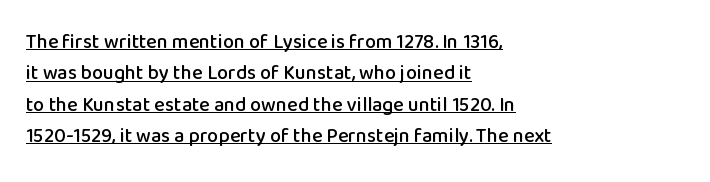
Interline gaps are of average width in this sample. The rag falls on the right side of this text block. Is the letter spacing exaggerated? No — it looks like the ordinary default. Every stem runs plumb, perpendicular to the baseline. This is underlined copy, the kind a proofreader might mark for attention.
